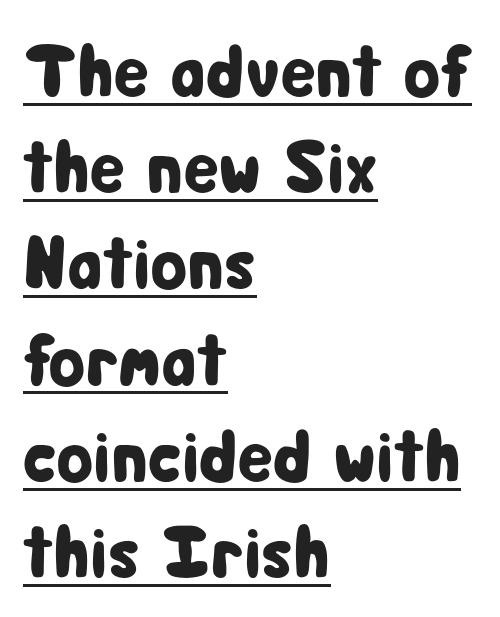
These lines keep a tight, regular rhythm from letter to letter. Is there any slant? The stems are plumb. Horizontal alignment here is leftward, the default for most running prose. Nope, no serifs anywhere on these letters.
